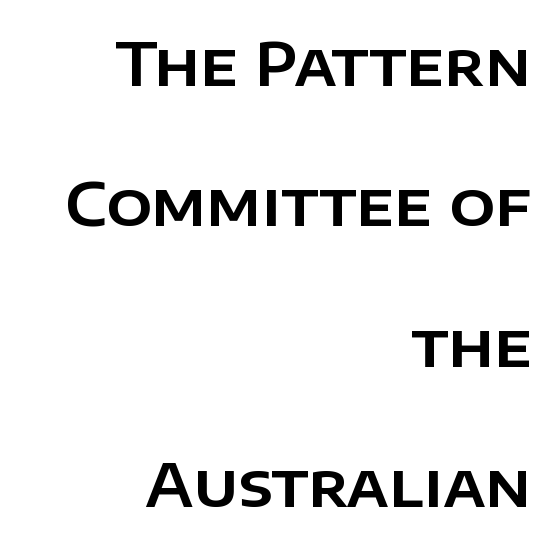
The compositor pushed each line to the right boundary. Honestly, the letter spacing is just normal — you wouldn't notice it. Vertical spacing — loose. A roman cut, with each character standing at attention.
